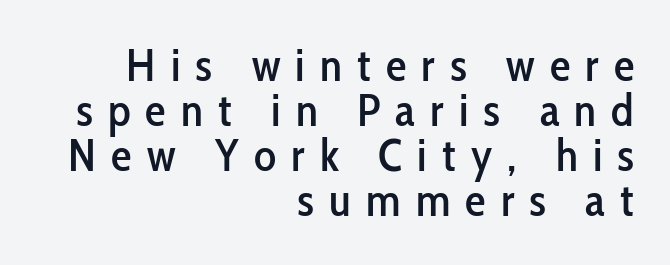
{"serif": "no", "italic": "no", "width": "condensed", "stroke_contrast": "low", "x_height": "medium", "monospaced": "no", "underline": "no", "align": "right", "line_spacing": "tight", "line_spacing_ratio": 0.98, "letter_spacing": "wide", "letter_spacing_em": 0.33, "glyph_px": 46}
